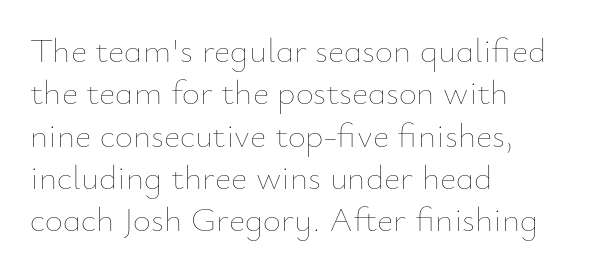
The image shows 35 px thin type, upright; set left-aligned, line spacing 1.21x, normal letter spacing, not underlined; low stroke contrast and a small x-height.
